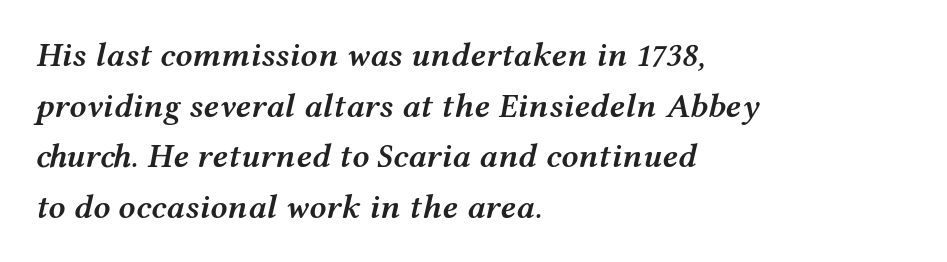
Q: Is the text bold? A: Semi-bold.
Q: Is the text italic (slanted)? A: Yes, it leans right by about 12 degrees.
Q: Is the text underlined? A: No.
Q: How is the paragraph aligned? A: Left-aligned.
Q: Is the spacing between letters normal or unusually wide? A: Normal.
Q: Is the spacing between lines tight, normal or loose? A: Normal.
Q: Width (condensed, normal, or wide)? A: Wide.
Q: Stroke contrast? A: Medium.
Q: x-height? A: Medium.
Q: Monospaced? A: No.
